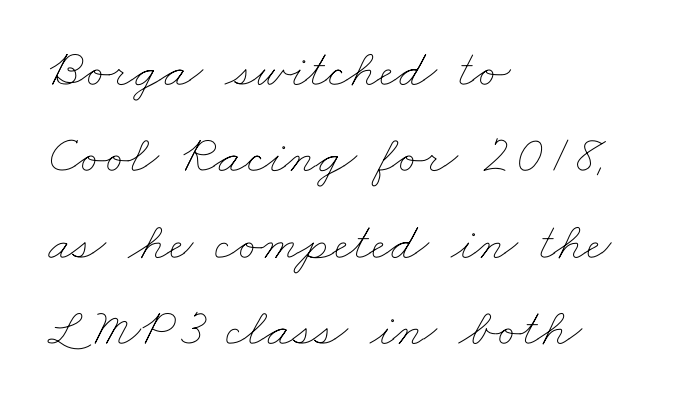
The face looks like a standard text weight, possibly lighter. Decoration check: the copy has no underline. How would I describe the line gaps? Plain and ordinary. Nothing unusual about the tracking: characters are spaced as the font intends. Think of a printed novel: that variable character pitch is what you see here. These lines are set flush left with a ragged right edge.
